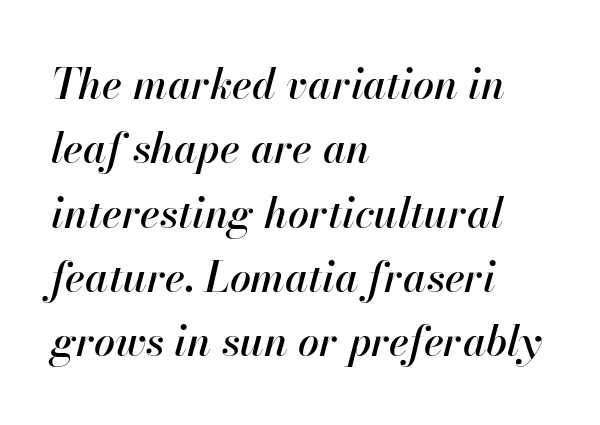
Q: Is the text italic (slanted)? A: Yes, it leans right by about 13 degrees.
Q: Is the text underlined? A: No.
Q: How is the paragraph aligned? A: Left-aligned.
Q: Is the spacing between letters normal or unusually wide? A: Normal.
Q: Is the spacing between lines tight, normal or loose? A: Normal.
Q: Width (condensed, normal, or wide)? A: Normal.
Q: Stroke contrast? A: High.
Q: x-height? A: Small.
Q: Monospaced? A: No.
